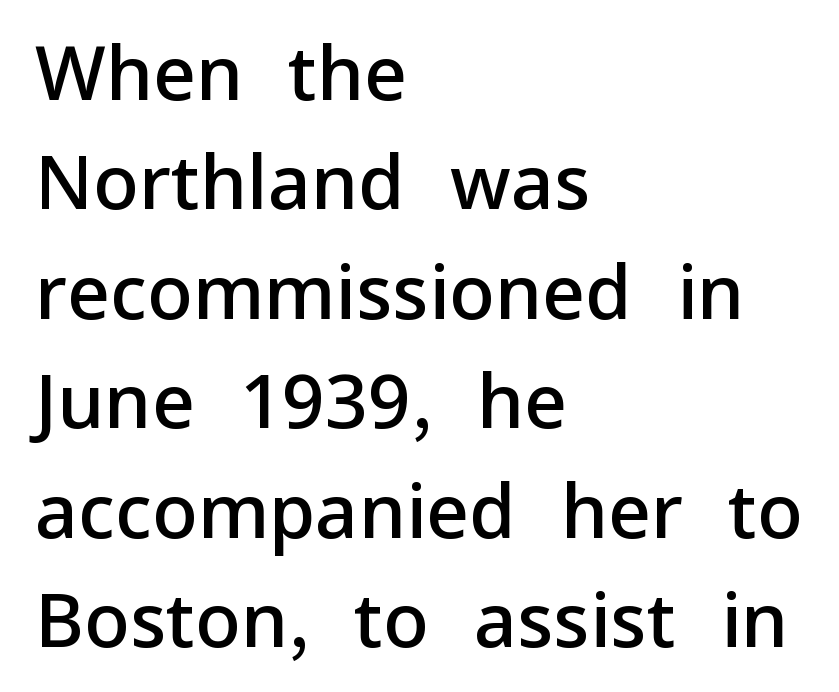
Characters follow at the spacing the type designer built in. The passage shown stacks its lines at a standard gap. Grotesque or geometric, the face here clearly has no serifs. Every stem runs plumb, perpendicular to the baseline. Is the block centered? No — it sits flush against the left margin. Typographic density is moderately raised because the face is semibold.
